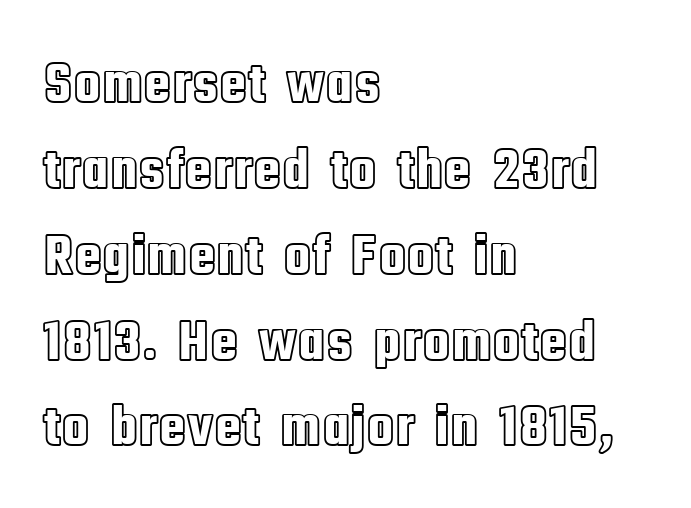
{"italic": "no", "width": "condensed", "x_height": "large", "monospaced": "no", "underline": "no", "align": "left", "line_spacing": "normal", "line_spacing_ratio": 1.48, "letter_spacing": "normal", "letter_spacing_em": 0.0, "glyph_px": 58}
